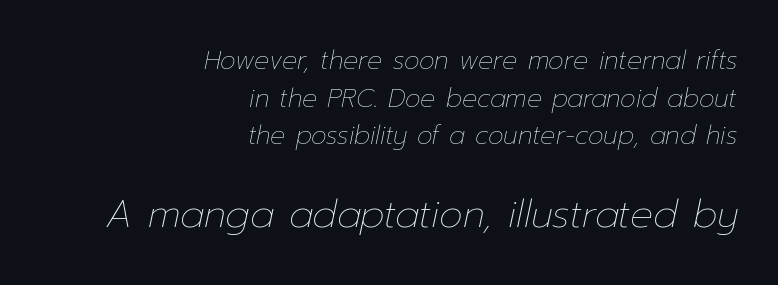
The image shows 38 px thin type, italic (leaning right); set right-aligned, normal line spacing (1.51x), normal letter spacing, not underlined; the second (bottom) block is 1.52x larger; low stroke contrast and a medium x-height.
